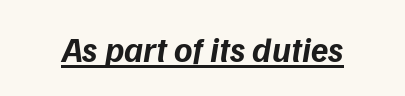
{"serif": "no", "bold": "yes", "weight": "bold", "width": "normal", "stroke_contrast": "low", "x_height": "medium", "monospaced": "no", "underline": "yes", "letter_spacing": "normal", "letter_spacing_em": 0.0, "glyph_px": 35}
